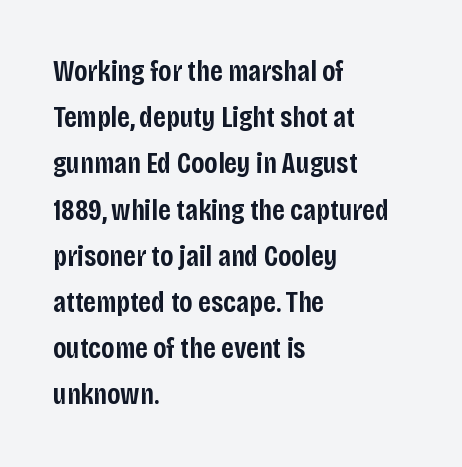
Left-aligned paragraph, ragged on the right. Is the letter spacing exaggerated? No — it looks like the ordinary default. Examine the stroke ends and you'll find no serifs. The type sits square on the baseline with zero lean. Regarding leading, the lines here are spaced in the standard way. This sample has the flowing, uneven cadence of proportional lettering.
